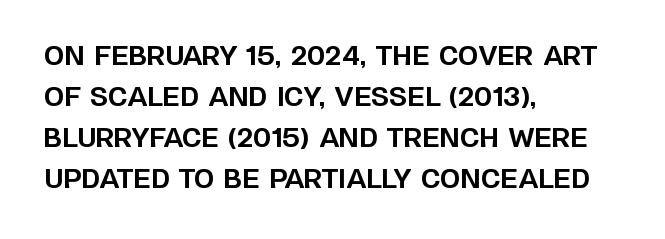
{"italic": "no", "bold": "yes", "underline": "no", "align": "left", "line_spacing": "normal", "line_spacing_ratio": 1.58, "letter_spacing": "normal", "letter_spacing_em": 0.0, "glyph_px": 26}
